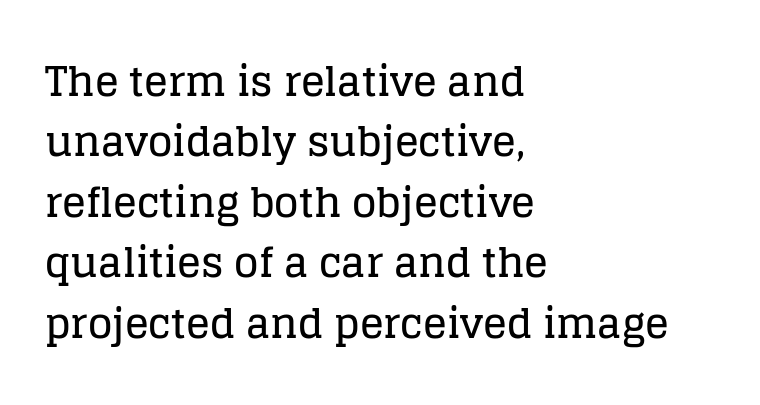
The passage shown is typed in a proportional face where columns would drift. Compared with a centered layout, this one pins lines to the left instead. Nobody touched the tracking dial on this one. The designer went with a serif here, giving each stem small feet. A normal amount of white space separates one row of letters from the next. These lines were composed using upright roman letters.
